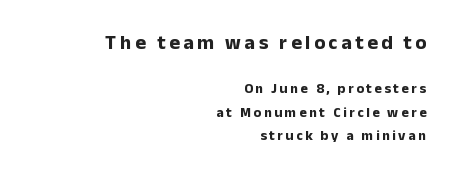
Q: Is the text bold? A: Yes.
Q: Is the text italic (slanted)? A: No, it is upright.
Q: Is the text underlined? A: No.
Q: How is the paragraph aligned? A: Right-aligned.
Q: Is the spacing between lines tight, normal or loose? A: Normal.
Q: Which block of text is set in a larger size, the first (top) or the second (bottom)? A: The first (top) one.
